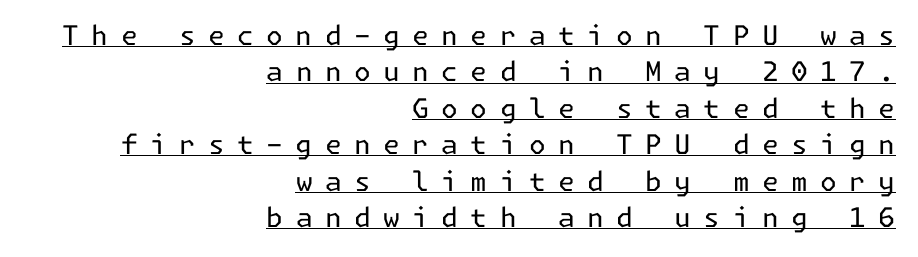
Q: Is the text bold? A: No.
Q: Is the text italic (slanted)? A: No, it is upright.
Q: Is the text underlined? A: Yes.
Q: How is the paragraph aligned? A: Right-aligned.
Q: Is the spacing between letters normal or unusually wide? A: Unusually wide.
Q: Is the spacing between lines tight, normal or loose? A: Normal.
